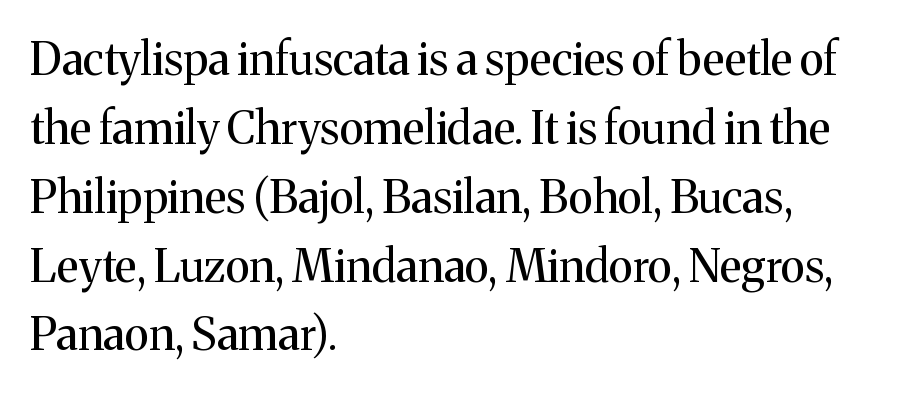
The image shows 45 px regular-weight serif type, upright; set left-aligned, normal line spacing (1.53x), normal letter spacing, not underlined; medium stroke contrast and a medium x-height.
